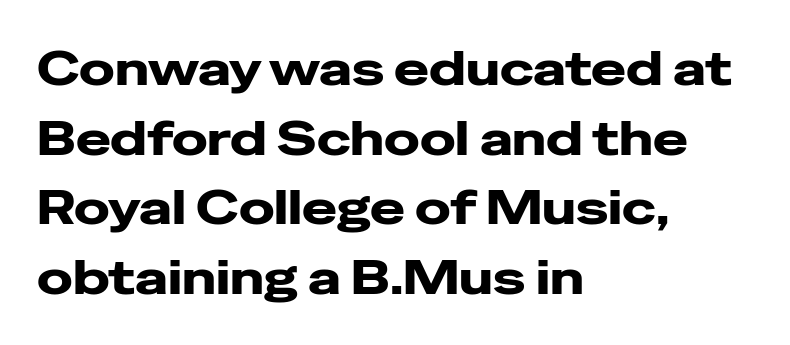
Q: Is the text italic (slanted)? A: No, it is upright.
Q: Is the typeface a serif or a sans-serif typeface? A: Sans-serif.
Q: Is the text underlined? A: No.
Q: How is the paragraph aligned? A: Left-aligned.
Q: Is the spacing between letters normal or unusually wide? A: Normal.
Q: Is the spacing between lines tight, normal or loose? A: Normal.
Q: Width (condensed, normal, or wide)? A: Wide.
Q: Stroke contrast? A: Low.
Q: x-height? A: Medium.
Q: Monospaced? A: No.
